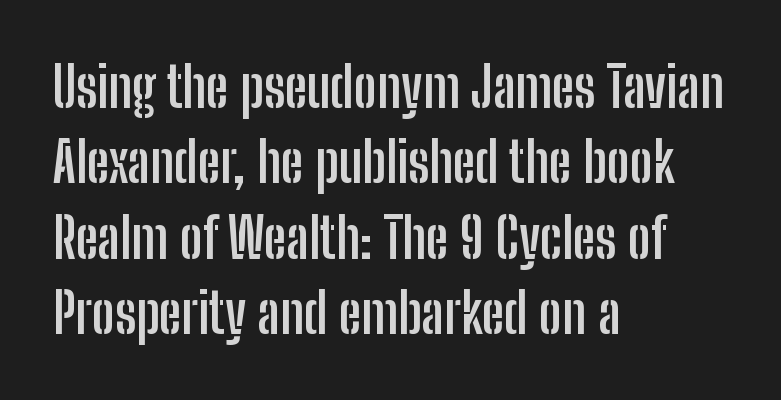
Compared with a centered layout, this one pins lines to the left instead. The font's upright variant was chosen for this text. The characters display no serif detailing; their extremities are plain. Note the varied advance widths — an 'i' is clearly narrower than an 'm'. Caption: bold face, heavy strokes. This block has exactly the height ordinary leading produces.
